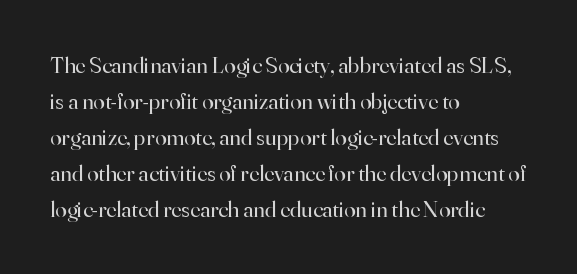
The image shows 23 px text type, upright; set left-aligned, normal line spacing (1.57x), normal letter spacing, not underlined.
